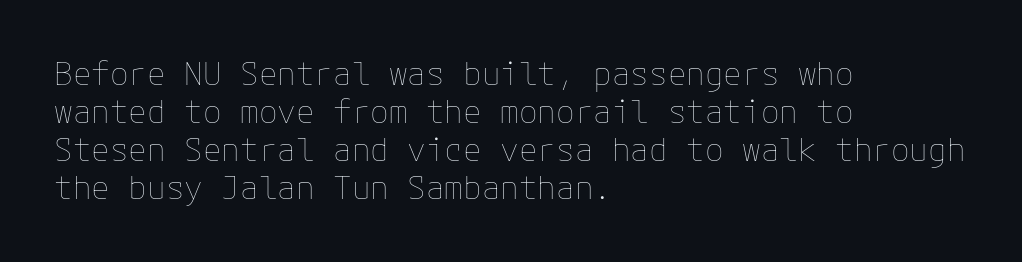
The image shows 31 px thin type, upright; set left-aligned, line spacing 1.23x, normal letter spacing, not underlined; low stroke contrast and a medium x-height.
